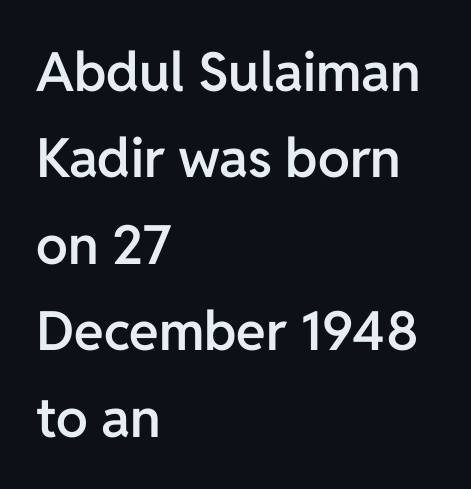
The image shows 54 px semibold sans-serif type, upright; set left-aligned, normal line spacing (1.6x), normal letter spacing, not underlined; low stroke contrast and a medium x-height.
